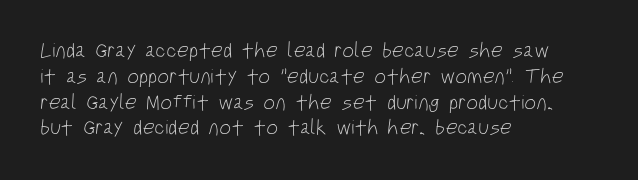
{"bold": "no", "underline": "no", "align": "left", "line_spacing_ratio": 1.23, "letter_spacing": "normal", "letter_spacing_em": 0.0, "glyph_px": 21}
